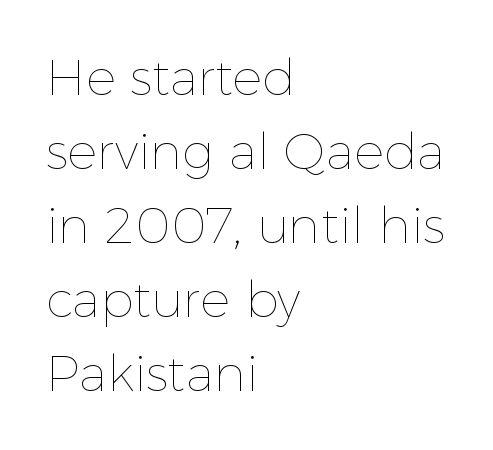
{"italic": "no", "bold": "no", "weight": "thin", "width": "normal", "x_height": "medium", "monospaced": "no", "underline": "no", "align": "left", "line_spacing": "normal", "line_spacing_ratio": 1.48, "letter_spacing": "normal", "letter_spacing_em": 0.0, "glyph_px": 50}
